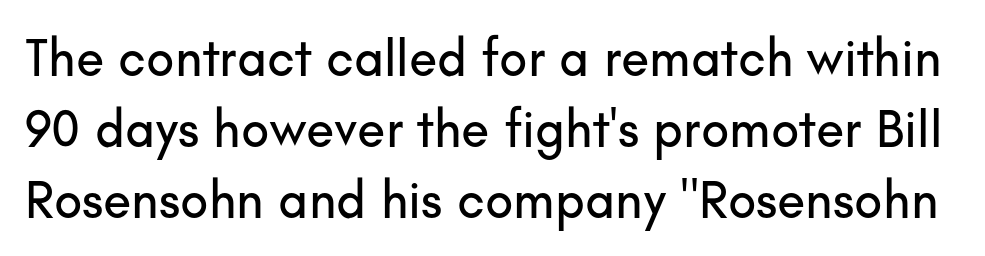
{"serif": "no", "italic": "no", "width": "normal", "stroke_contrast": "low", "x_height": "small", "monospaced": "no", "underline": "no", "line_spacing": "normal", "line_spacing_ratio": 1.37, "letter_spacing": "normal", "letter_spacing_em": 0.0, "glyph_px": 52}
